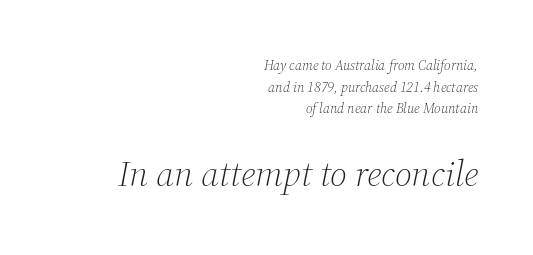
The image shows 36 px light serif type, italic (leaning right); set right-aligned, normal line spacing (1.54x), normal letter spacing, not underlined; the second (bottom) block is 2.57x larger; medium stroke contrast and a medium x-height.
